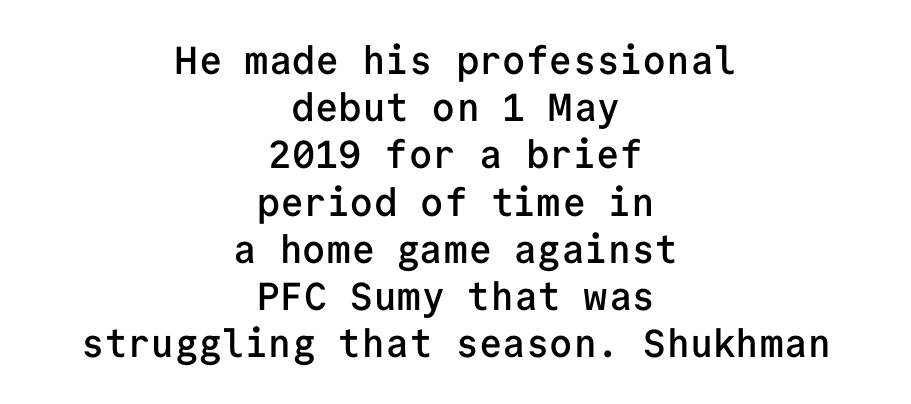
{"serif": "no", "italic": "no", "bold": "semi", "weight": "semibold", "width": "normal", "stroke_contrast": "low", "x_height": "medium", "monospaced": "yes", "underline": "no", "align": "center", "line_spacing_ratio": 1.21, "letter_spacing": "normal", "letter_spacing_em": 0.0, "glyph_px": 39}
